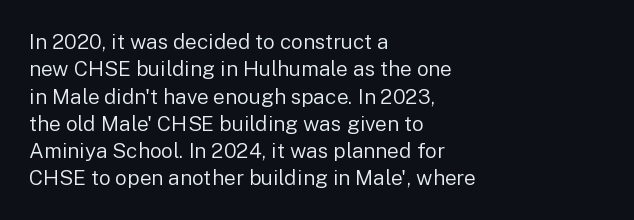
{"italic": "no", "bold": "no", "underline": "no", "align": "left", "line_spacing": "normal", "line_spacing_ratio": 1.3, "letter_spacing": "normal", "letter_spacing_em": 0.0, "glyph_px": 21}
